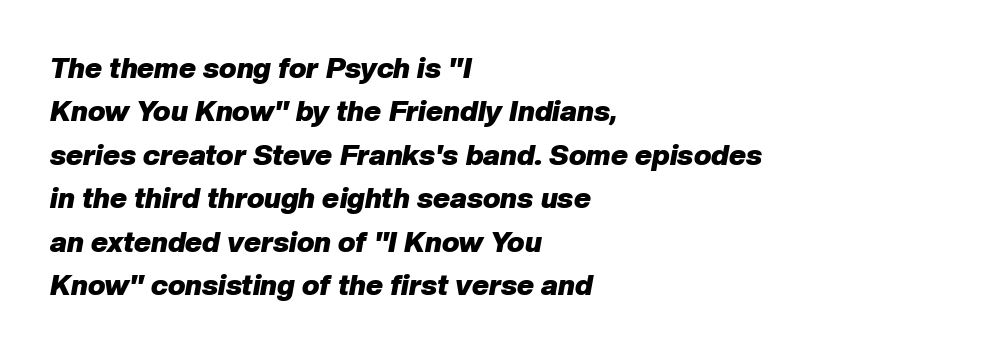
Character widths vary here, with narrow letters taking less room than wide ones. The type is set solid horizontally, with unmodified tracking. The paragraph has a hard left edge and a soft right edge. Pretty heavy lettering here — definitely bold.
